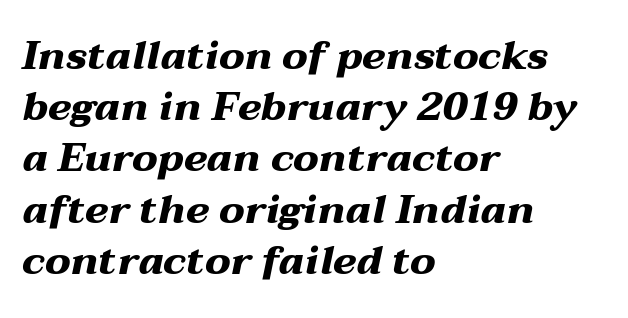
The image shows 40 px heavy, wide type, italic (leaning right); set left-aligned, normal line spacing (1.28x), normal letter spacing, not underlined; medium stroke contrast and a medium x-height.
